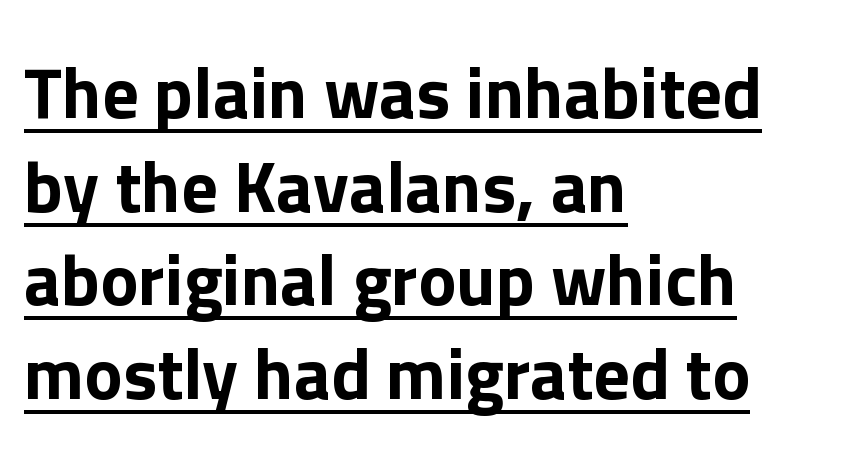
Q: Is the text italic (slanted)? A: No, it is upright.
Q: Is the typeface a serif or a sans-serif typeface? A: Sans-serif.
Q: Is the text underlined? A: Yes.
Q: How is the paragraph aligned? A: Left-aligned.
Q: Is the spacing between letters normal or unusually wide? A: Normal.
Q: Is the spacing between lines tight, normal or loose? A: Normal.
Q: Width (condensed, normal, or wide)? A: Normal.
Q: Stroke contrast? A: Low.
Q: x-height? A: Medium.
Q: Monospaced? A: No.
